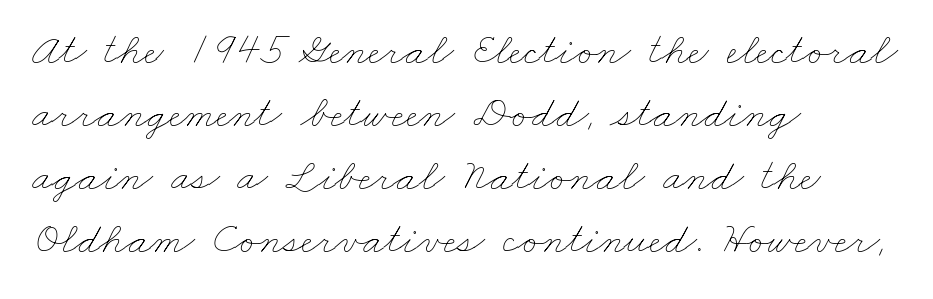
The image shows 45 px thin, wide type; set left-aligned, normal line spacing (1.4x), normal letter spacing, not underlined; low stroke contrast and a small x-height.
